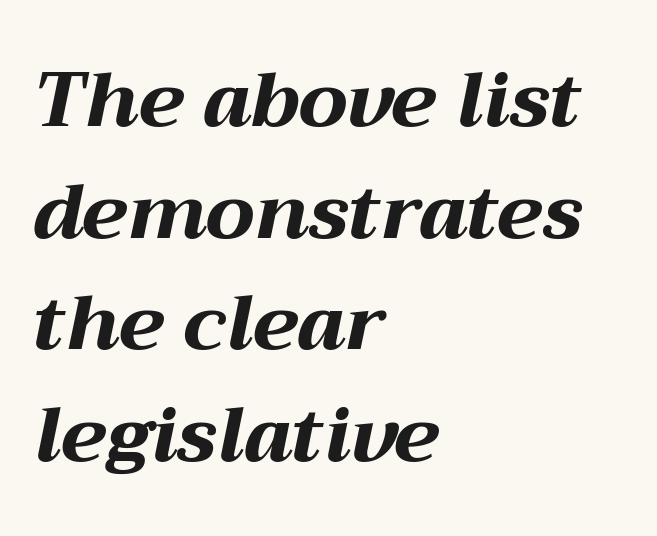
Q: Is the text bold? A: Yes.
Q: Is the text italic (slanted)? A: Yes, it leans right by about 12 degrees.
Q: Is the text underlined? A: No.
Q: How is the paragraph aligned? A: Left-aligned.
Q: Is the spacing between letters normal or unusually wide? A: Normal.
Q: Is the spacing between lines tight, normal or loose? A: Normal.
Q: Width (condensed, normal, or wide)? A: Wide.
Q: Stroke contrast? A: Medium.
Q: x-height? A: Medium.
Q: Monospaced? A: No.
